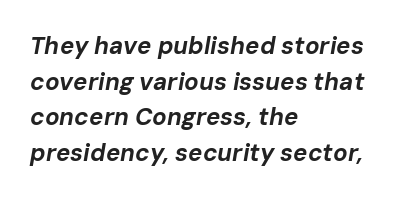
The image shows 24 px bold type, italic (leaning right); set left-aligned, normal line spacing (1.48x), normal letter spacing, not underlined.
